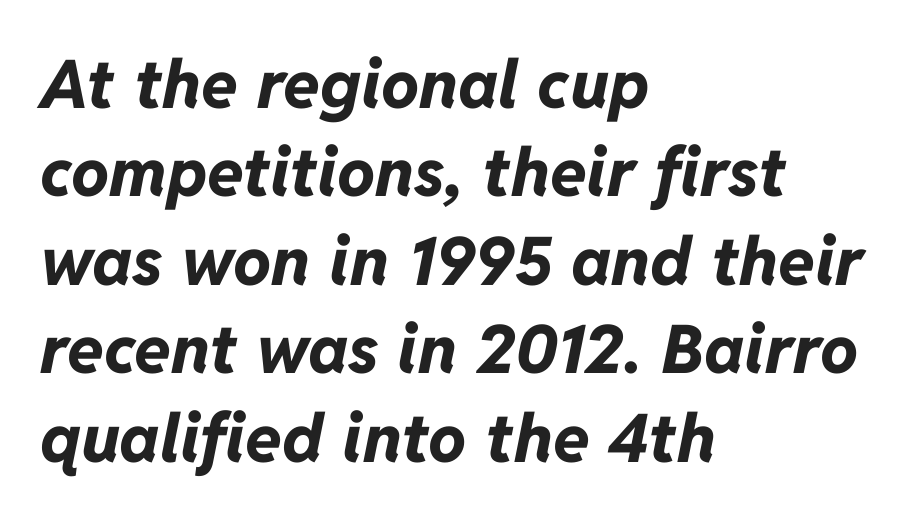
The image shows 67 px bold type, italic (leaning right); set left-aligned, normal line spacing (1.32x), normal letter spacing, not underlined; low stroke contrast and a medium x-height.
